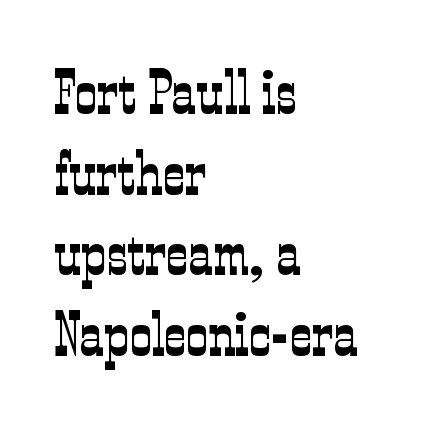
{"serif": "yes", "italic": "no", "bold": "no", "weight": "light", "width": "condensed", "stroke_contrast": "low", "x_height": "medium", "monospaced": "no", "underline": "no", "align": "left", "line_spacing": "normal", "line_spacing_ratio": 1.32, "letter_spacing": "normal", "letter_spacing_em": 0.0, "glyph_px": 61}
